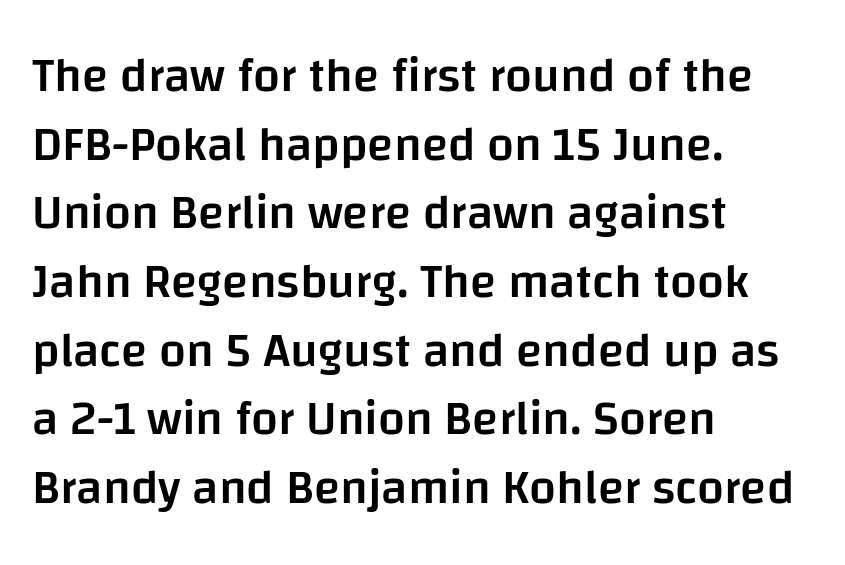
The designer left line spacing at the default. Upright lettering throughout. A somewhat darkened texture: the type is semibold rather than bold. Clear beneath every line of the passage. There is no visible air inserted between adjacent glyphs.
